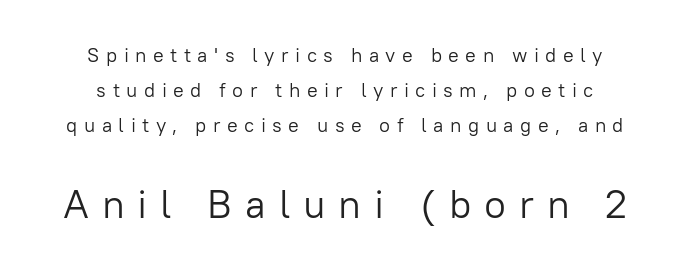
The image shows 40 px light sans-serif type, upright; set line spacing 1.74x, unusually wide letter spacing (+0.32 em), not underlined; the second (bottom) block is 2.0x larger; low stroke contrast and a medium x-height.
